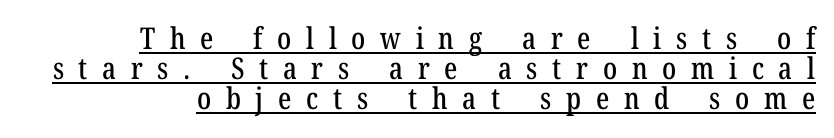
Q: Is the text italic (slanted)? A: No, it is upright.
Q: Is the typeface a serif or a sans-serif typeface? A: Serif.
Q: Is the text underlined? A: Yes.
Q: How is the paragraph aligned? A: Right-aligned.
Q: Is the spacing between letters normal or unusually wide? A: Unusually wide.
Q: Is the spacing between lines tight, normal or loose? A: Tight.
Q: Width (condensed, normal, or wide)? A: Condensed.
Q: Stroke contrast? A: Low.
Q: x-height? A: Medium.
Q: Monospaced? A: No.
